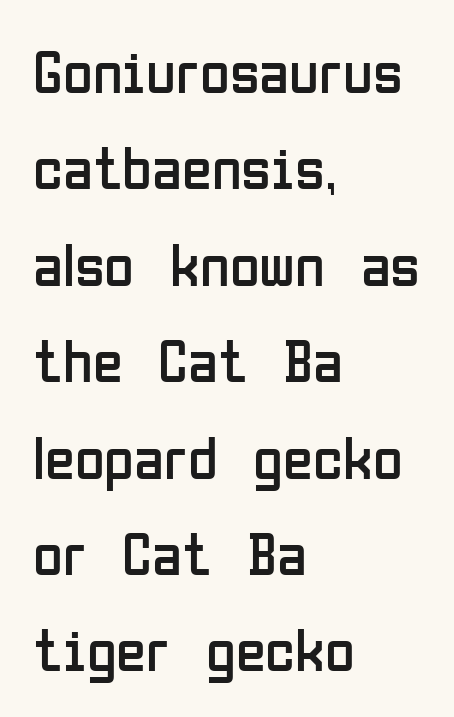
There is no visible air inserted between adjacent glyphs. No extra ink here — the face is not bold. Lines of text with bare space underneath. Each new line begins a customary step beneath the previous one. Varying glyph widths throughout — classic text-font behaviour. The characters display no serif detailing; their extremities are plain.
